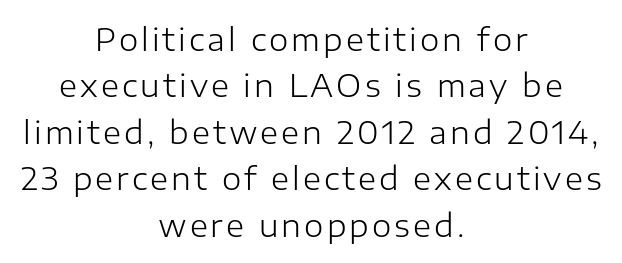
{"serif": "no", "italic": "no", "bold": "no", "weight": "light", "width": "normal", "stroke_contrast": "low", "x_height": "medium", "monospaced": "no", "underline": "no", "align": "center", "line_spacing": "normal", "line_spacing_ratio": 1.5, "glyph_px": 31}
